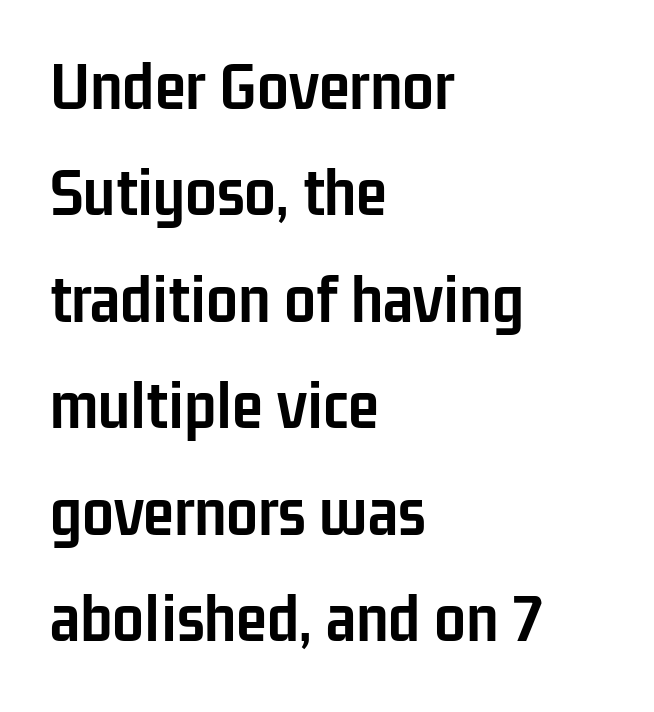
{"serif": "no", "italic": "no", "bold": "yes", "weight": "semibold", "width": "condensed", "stroke_contrast": "low", "x_height": "medium", "monospaced": "no", "underline": "no", "align": "left", "line_spacing": "normal", "line_spacing_ratio": 1.5, "letter_spacing": "normal", "letter_spacing_em": 0.0, "glyph_px": 71}
